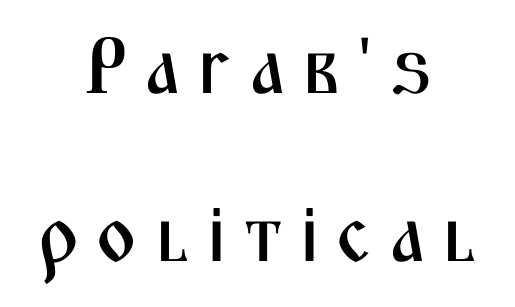
{"serif": "no", "italic": "no", "width": "condensed", "stroke_contrast": "medium", "x_height": "medium", "monospaced": "no", "underline": "no", "align": "center", "line_spacing": "loose", "line_spacing_ratio": 2.13, "letter_spacing": "wide", "letter_spacing_em": 0.21, "glyph_px": 79}
